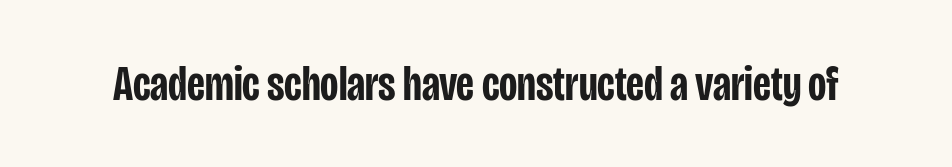
Its strokes are somewhat broadened, the hallmark of semibold type. Type style note: lacks serifs. Posture: upright roman. Character widths vary here, with narrow letters taking less room than wide ones.
